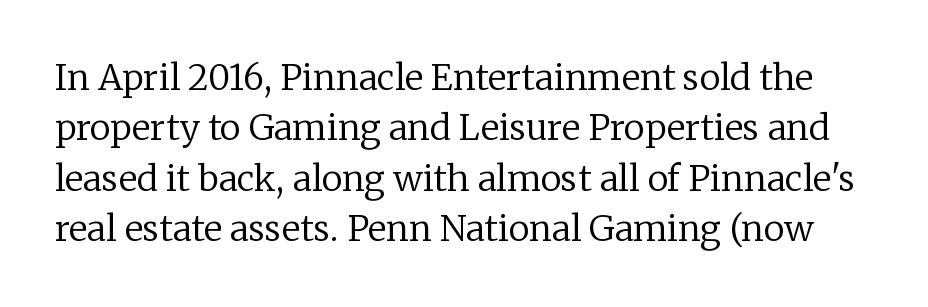
The line-height multiplier appears to be the usual default. Are there feet on the stems? There are — it's a serif. Any mark beneath the type? The region is blank. No letter is thick-stroked: the sample isn't bold. Glyph-to-glyph distance matches everyday printed text.
